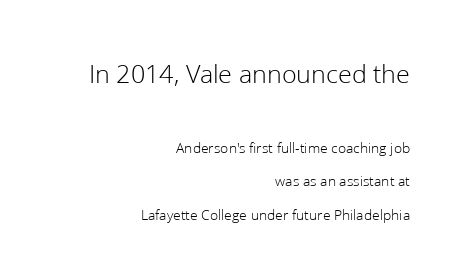
The image shows 27 px text type, upright; set right-aligned, loose line spacing (2.23x), normal letter spacing, not underlined; the first (top) block is 1.8x larger.
